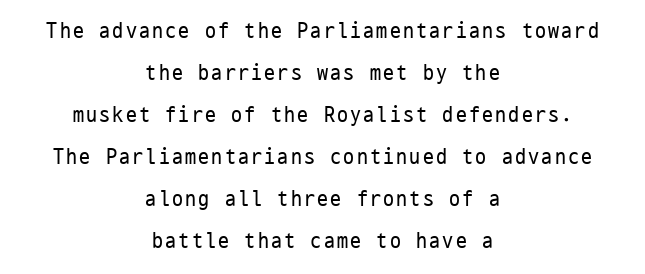
The image shows 22 px text type, upright; set centered, loose line spacing (1.91x), not underlined.
